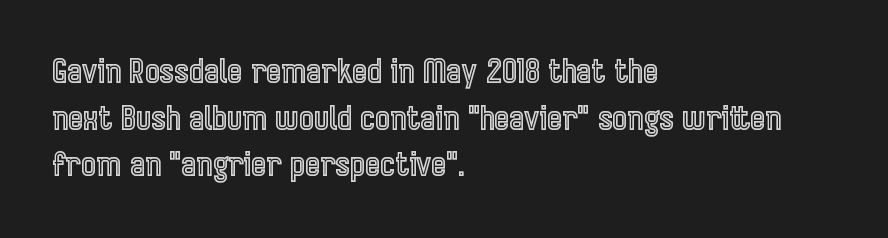
The face used here is proportionally spaced, like ordinary book or web type. Teacher's note: observe the even left margin — that is flush-left alignment. Bare-footed words on every line. Inter-character spacing is left at the font's built-in metrics. What's the leading like? Ordinary, nothing unusual.
